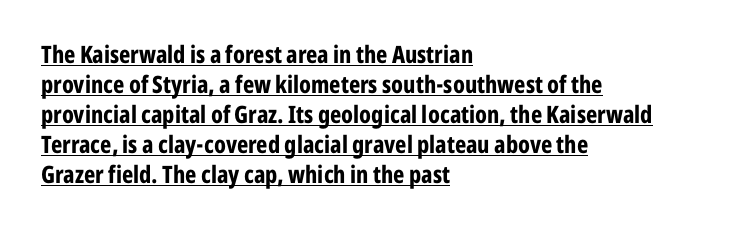
The image shows 24 px bold type, upright; set left-aligned, normal line spacing (1.25x), normal letter spacing, underlined.
